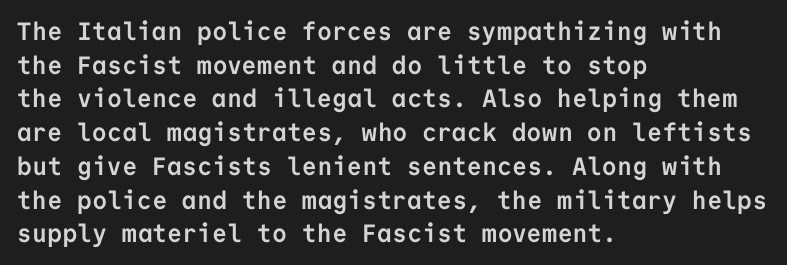
Students, note that the glyphs here touch the page at normal intervals. Chunky letters — that's bold for sure. Descenders are the only things crossing below the line. Notice how the passage keeps a crisp vertical edge on the left only.
